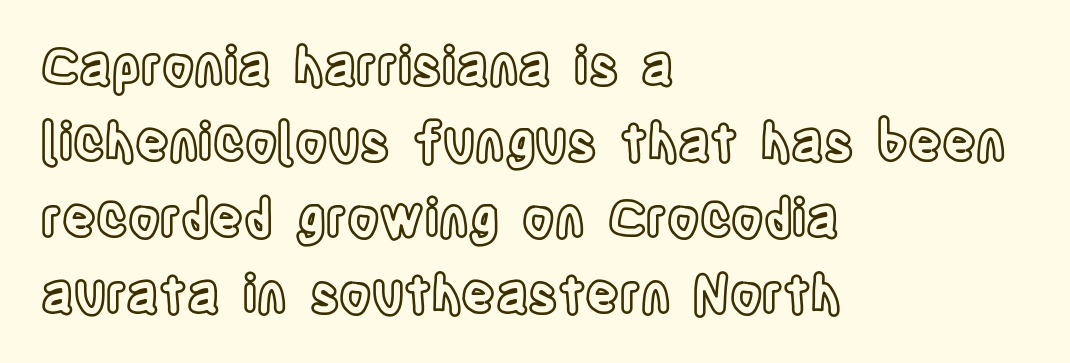
{"italic": "no", "width": "condensed", "x_height": "large", "monospaced": "no", "underline": "no", "align": "left", "line_spacing": "normal", "line_spacing_ratio": 1.46, "letter_spacing": "normal", "letter_spacing_em": 0.0, "glyph_px": 52}
